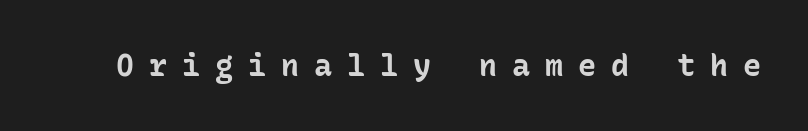
Monospaced: the letters line up in strict vertical columns. Tall strokes in this sample are plumb rather than angled. Heft: maximum for text — a bold. Type style note: lacks serifs. Here the glyphs are tracked loosely, breaking word shapes into spaced letters.
